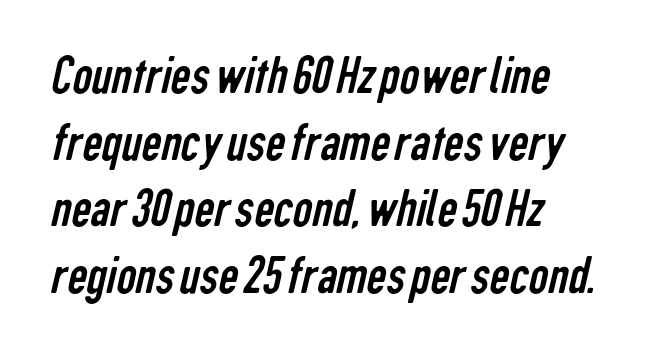
The image shows 55 px regular-weight, condensed sans-serif type; set left-aligned, line spacing 1.21x, normal letter spacing, not underlined; low stroke contrast and a medium x-height.
